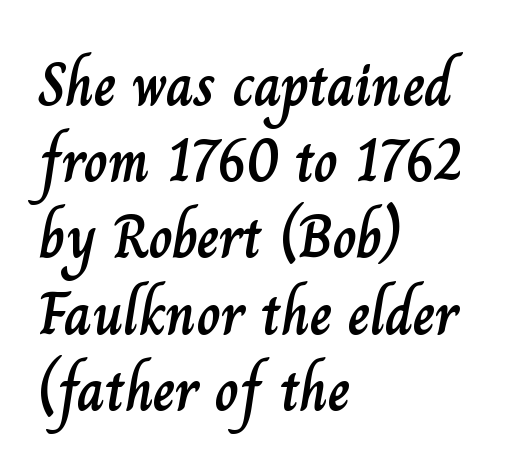
Q: Is the text italic (slanted)? A: Yes.
Q: Is the text underlined? A: No.
Q: How is the paragraph aligned? A: Left-aligned.
Q: Is the spacing between letters normal or unusually wide? A: Normal.
Q: Is the spacing between lines tight, normal or loose? A: Normal.
Q: Width (condensed, normal, or wide)? A: Normal.
Q: Stroke contrast? A: Low.
Q: x-height? A: Small.
Q: Monospaced? A: No.
